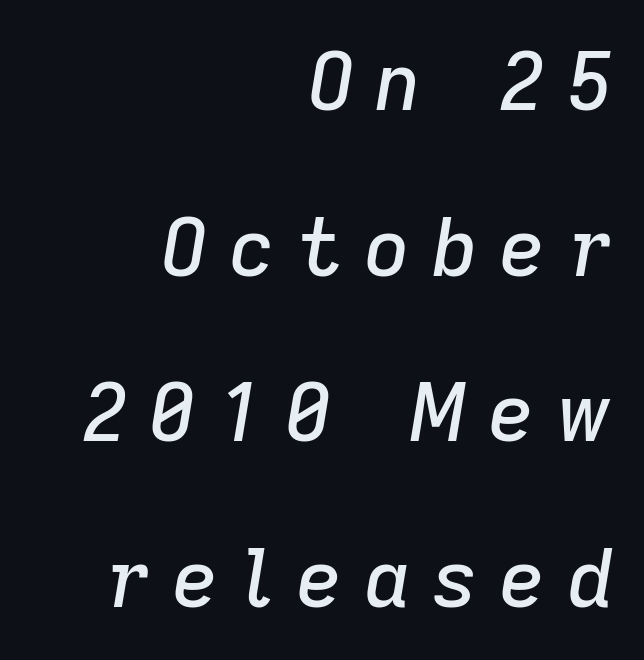
Letters rest on an invisible, unmarked baseline. Display-style spreading of the glyphs; the letterfit is very open. Is there much room between lines? Yes — plenty of vertical air separates them. A typesetter would call this proportional, since set widths differ per character. These lines are set flush right with a ragged left edge. Would a proofreader flag this as italicized? Yes.
